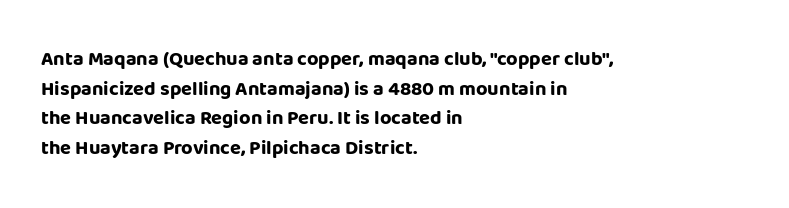
The image shows 20 px bold type, upright; set left-aligned, normal line spacing (1.48x), normal letter spacing, not underlined.
